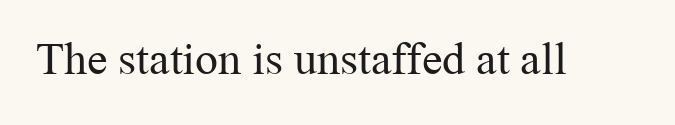
Stem width sits at or under what a default text font uses. Posture: vertical. Look at the bottom of the vertical strokes: they flare into serifs here. Is this a fixed-width face? No — the glyphs have proportional, varying widths.
